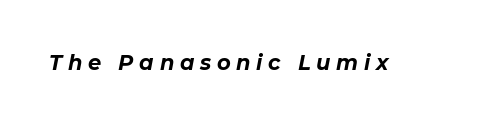
Q: Is the text bold? A: Yes.
Q: Is the text italic (slanted)? A: Yes, it leans right by about 11 degrees.
Q: Is the text underlined? A: No.
Q: Is the spacing between letters normal or unusually wide? A: Unusually wide.
